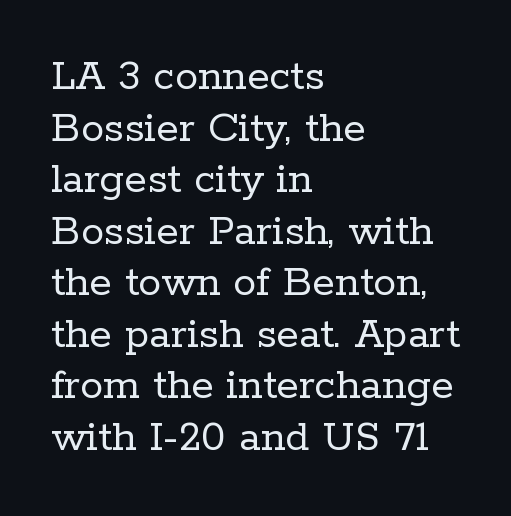
The image shows 46 px regular-weight serif type, upright; set left-aligned, tight line spacing (1.12x), normal letter spacing, not underlined; low stroke contrast and a medium x-height.
